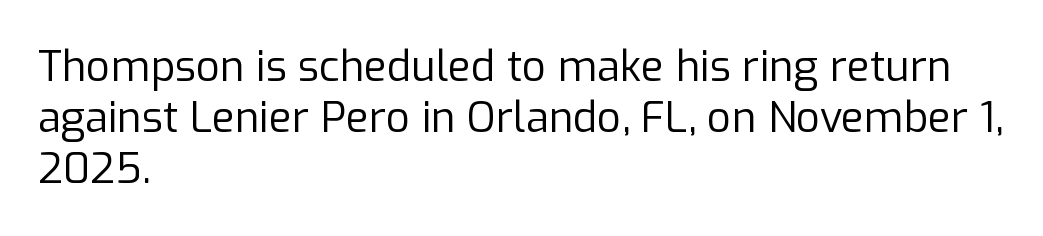
Q: Is the text bold? A: No.
Q: Is the text italic (slanted)? A: No, it is upright.
Q: Is the typeface a serif or a sans-serif typeface? A: Sans-serif.
Q: Is the text underlined? A: No.
Q: How is the paragraph aligned? A: Left-aligned.
Q: Is the spacing between letters normal or unusually wide? A: Normal.
Q: Width (condensed, normal, or wide)? A: Normal.
Q: Stroke contrast? A: Low.
Q: x-height? A: Medium.
Q: Monospaced? A: No.
